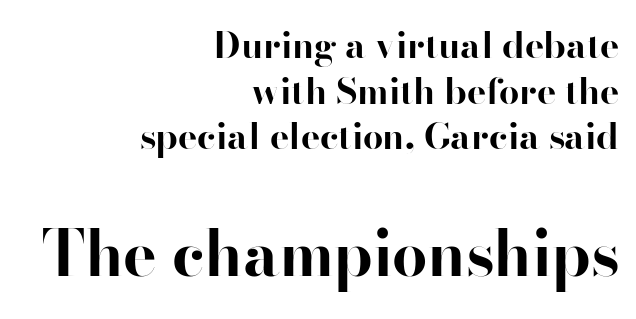
The later block is typeset at a bigger size than the earlier block. The typography opts for an upright posture over an oblique one. No word sits above an underline. Notice how descenders clear the ascenders below comfortably — that's standard leading. A dark, heavy texture on the line: the type is bold. The gaps between neighbouring characters are ordinary and unremarkable.
